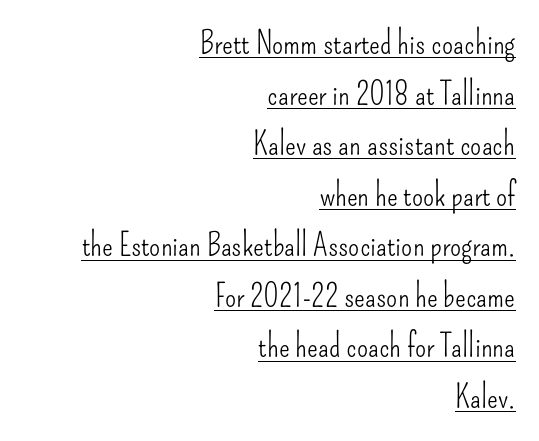
{"serif": "no", "italic": "no", "bold": "no", "weight": "light", "width": "condensed", "stroke_contrast": "low", "x_height": "small", "monospaced": "no", "underline": "yes", "align": "right", "line_spacing": "normal", "line_spacing_ratio": 1.58, "letter_spacing": "normal", "letter_spacing_em": 0.0, "glyph_px": 32}
